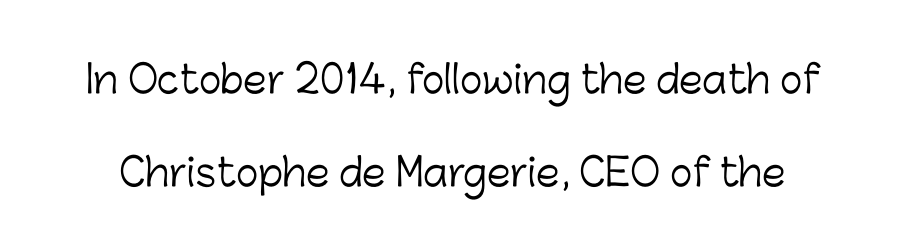
Each row of text sits above clean, open space. Counters stay open thanks to moderate or lighter strokes. Looks like regular typesetting: each glyph gets only the width it needs. These lines stand farther apart than default settings would place them. The letters stand upright; this is a roman face.
